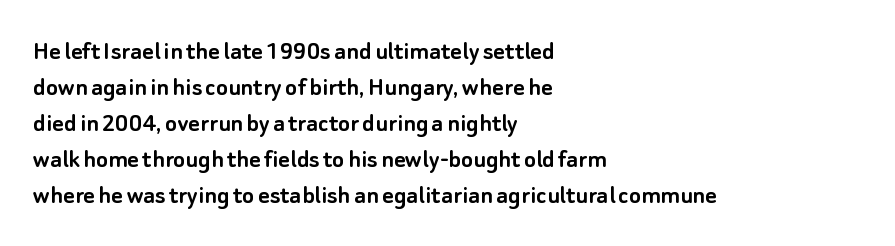
The image shows 28 px sans-serif type, upright; set left-aligned, normal line spacing (1.29x), normal letter spacing, not underlined; low stroke contrast and a small x-height.
